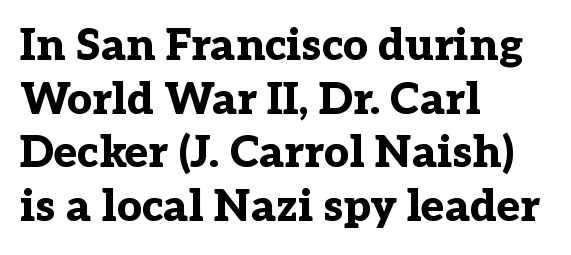
The image shows 44 px bold serif type, upright; set left-aligned, line spacing 1.22x, normal letter spacing, not underlined; low stroke contrast and a medium x-height.
